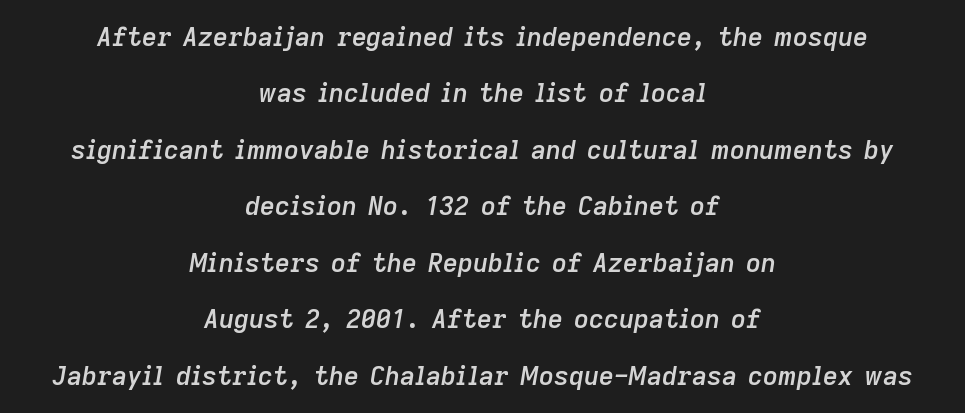
Q: Is the text bold? A: Semi-bold.
Q: Is the text italic (slanted)? A: Yes, it leans right by about 9 degrees.
Q: Is the text underlined? A: No.
Q: How is the paragraph aligned? A: Centered.
Q: Is the spacing between letters normal or unusually wide? A: Normal.
Q: Is the spacing between lines tight, normal or loose? A: Loose.
